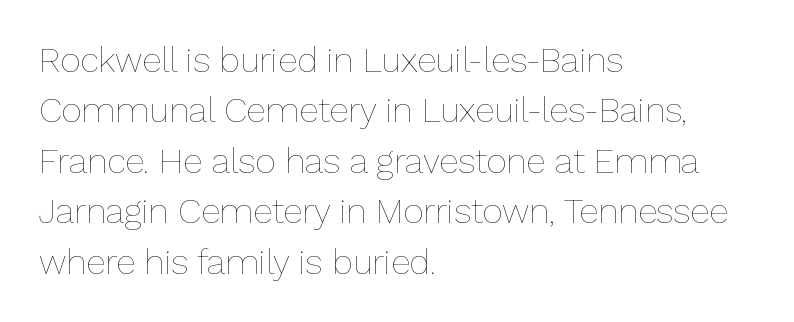
{"italic": "no", "bold": "no", "weight": "thin", "width": "normal", "stroke_contrast": "low", "x_height": "medium", "monospaced": "no", "underline": "no", "align": "left", "line_spacing": "normal", "line_spacing_ratio": 1.44, "letter_spacing": "normal", "letter_spacing_em": 0.0, "glyph_px": 35}
